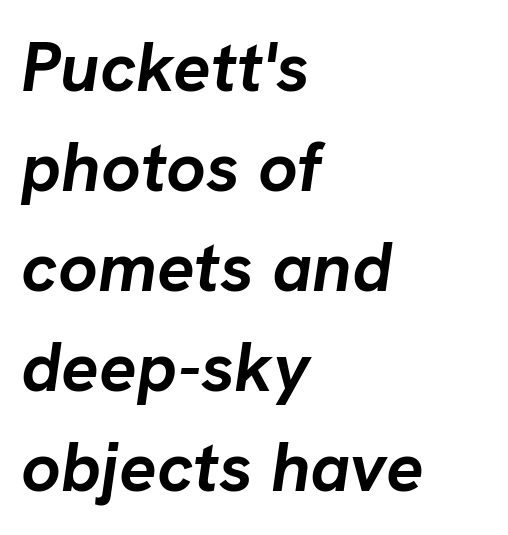
The image shows 70 px semibold type, italic (leaning right); set left-aligned, normal line spacing (1.43x), normal letter spacing, not underlined; low stroke contrast and a medium x-height.
